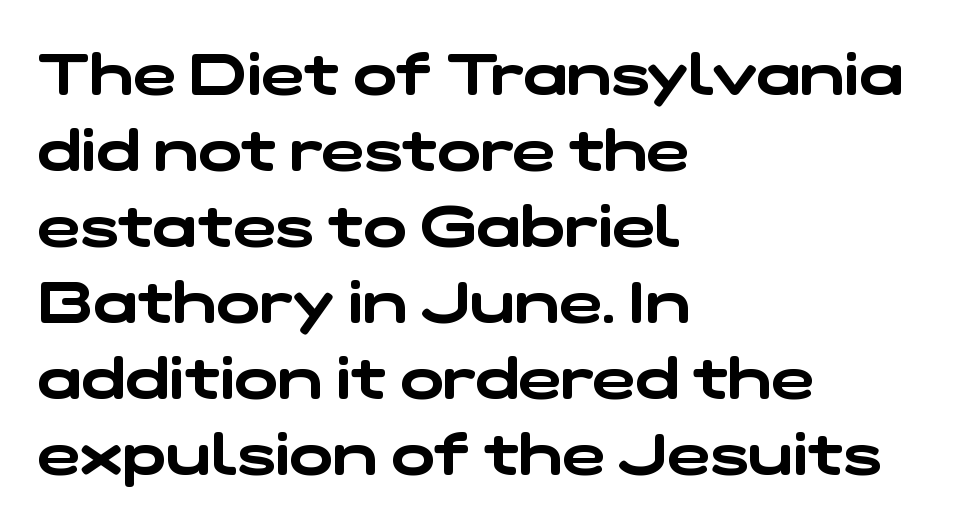
The image shows 58 px wide sans-serif type; set left-aligned, normal line spacing (1.31x), normal letter spacing, not underlined; low stroke contrast and a medium x-height.
